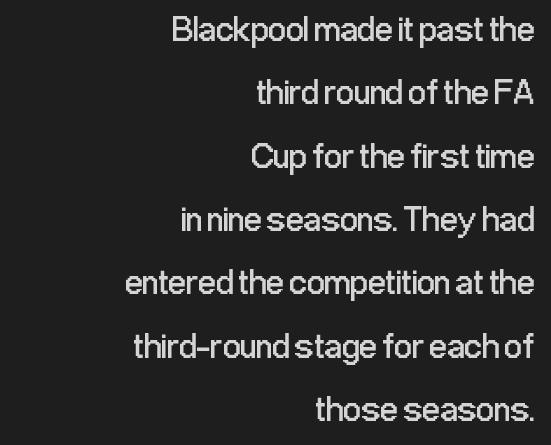
The image shows 35 px regular-weight, condensed sans-serif type, upright; set right-aligned, line spacing 1.81x, normal letter spacing, not underlined; low stroke contrast and a medium x-height.
